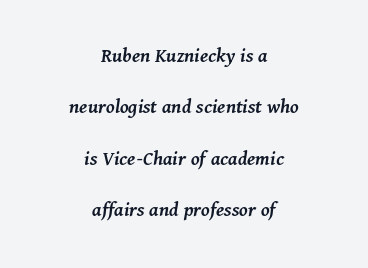
This is moderately heavy type, rendered in semibold. The line texture is even and compact thanks to regular tracking. Is there much room between lines? Yes — plenty of vertical air separates them. Type without underlining.
